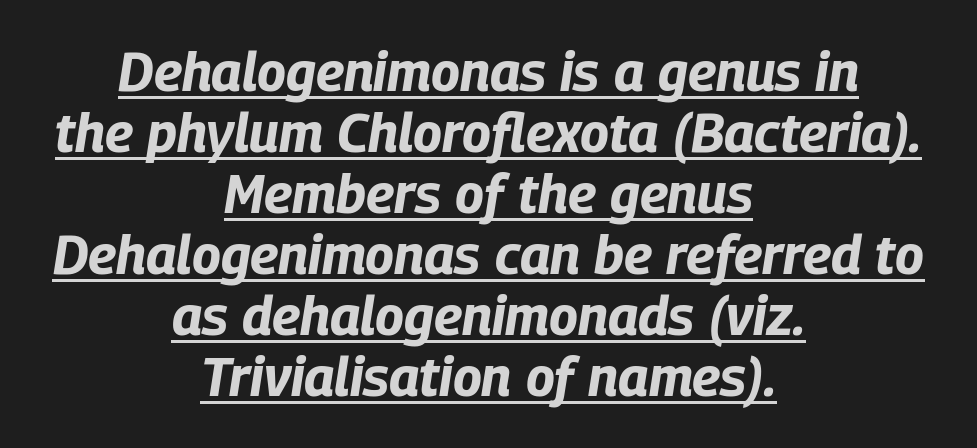
{"italic": "yes", "lean": "right", "slant_degrees": 9, "bold": "yes", "weight": "bold", "width": "condensed", "stroke_contrast": "low", "x_height": "large", "monospaced": "no", "underline": "yes", "align": "center", "line_spacing": "tight", "line_spacing_ratio": 1.13, "letter_spacing": "normal", "letter_spacing_em": 0.0, "glyph_px": 54}
